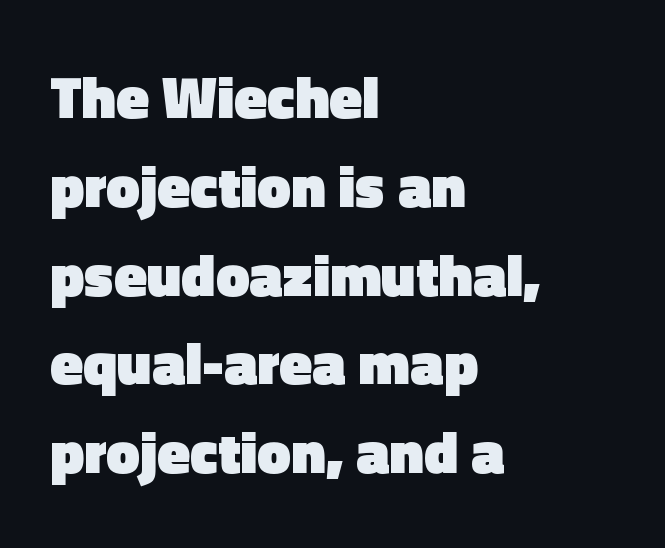
The face used here has the dense, thick strokes of a bold. In terms of letterform style, serifs are entirely absent. No italicization has been applied; the sample stays upright. Notice how the passage keeps a crisp vertical edge on the left only. Leading: standard. Inter-character spacing is left at the font's built-in metrics.
